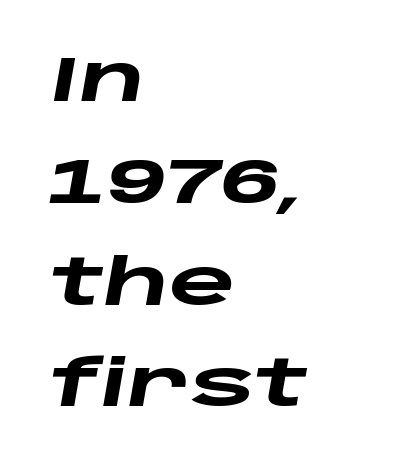
Q: Is the text bold? A: Yes.
Q: Is the text italic (slanted)? A: Yes, it leans right by about 10 degrees.
Q: Is the text underlined? A: No.
Q: How is the paragraph aligned? A: Left-aligned.
Q: Is the spacing between letters normal or unusually wide? A: Normal.
Q: Is the spacing between lines tight, normal or loose? A: Normal.
Q: Width (condensed, normal, or wide)? A: Wide.
Q: Stroke contrast? A: Low.
Q: x-height? A: Large.
Q: Monospaced? A: No.
